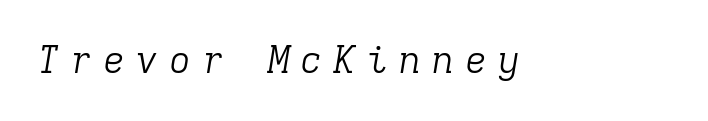
The image shows 37 px light serif type, italic (leaning right), monospaced; set unusually wide letter spacing (+0.29 em), not underlined; low stroke contrast and a medium x-height.
